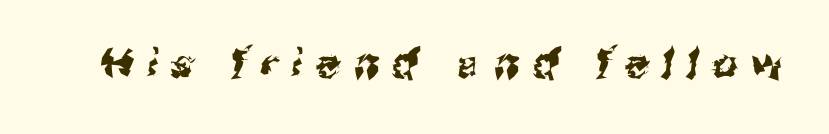
Q: Is the typeface a serif or a sans-serif typeface? A: Sans-serif.
Q: Is the text underlined? A: No.
Q: Is the spacing between letters normal or unusually wide? A: Unusually wide.
Q: Width (condensed, normal, or wide)? A: Normal.
Q: Stroke contrast? A: Medium.
Q: x-height? A: Medium.
Q: Monospaced? A: No.
